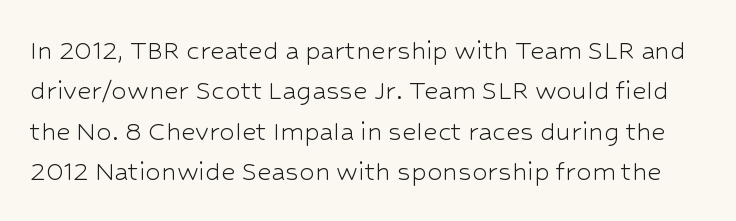
Q: Is the text bold? A: No.
Q: Is the text italic (slanted)? A: No, it is upright.
Q: Is the typeface a serif or a sans-serif typeface? A: Sans-serif.
Q: Is the text underlined? A: No.
Q: Is the spacing between letters normal or unusually wide? A: Normal.
Q: Is the spacing between lines tight, normal or loose? A: Normal.
Q: Width (condensed, normal, or wide)? A: Normal.
Q: Stroke contrast? A: Low.
Q: x-height? A: Medium.
Q: Monospaced? A: No.
